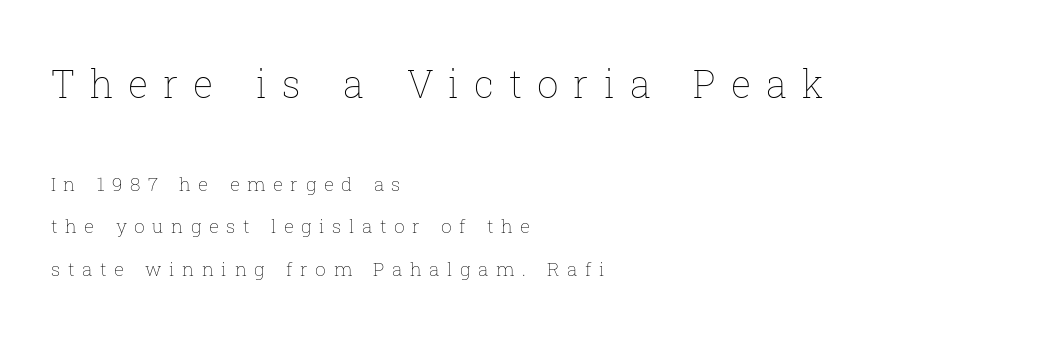
{"italic": "no", "bold": "no", "weight": "thin", "width": "normal", "stroke_contrast": "low", "x_height": "medium", "monospaced": "no", "underline": "no", "align": "left", "line_spacing": "loose", "line_spacing_ratio": 2.24, "letter_spacing": "wide", "letter_spacing_em": 0.39, "larger_block": "first", "size_ratio": 2.0, "glyph_px": 38}
